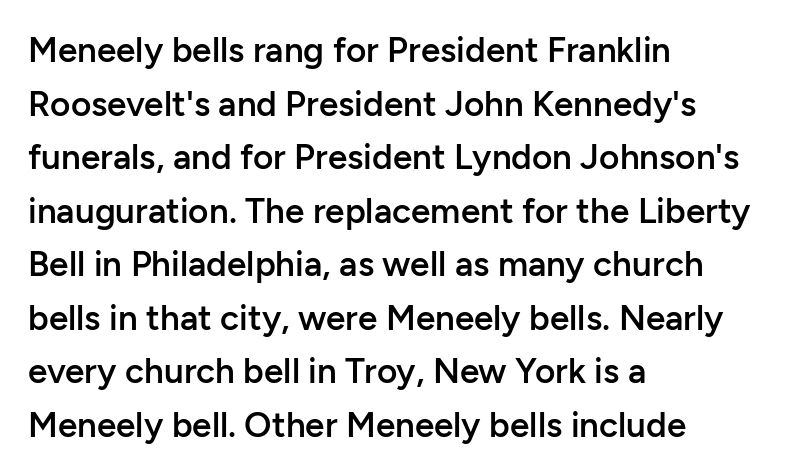
The image shows 35 px semibold sans-serif type, upright; set left-aligned, normal line spacing (1.53x), normal letter spacing, not underlined; low stroke contrast and a medium x-height.
